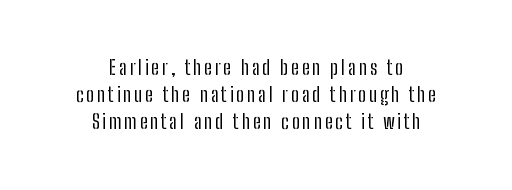
The image shows 20 px text type, upright; set centered, normal line spacing (1.36x), not underlined.
